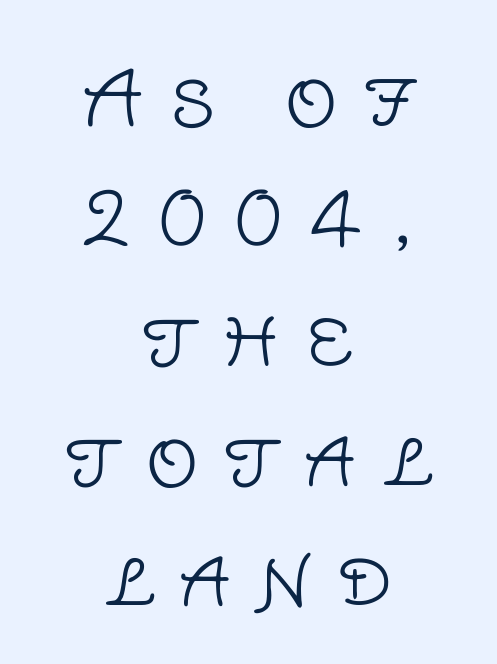
The image shows 74 px light sans-serif type; set centered, normal line spacing (1.62x), unusually wide letter spacing (+0.34 em), not underlined; low stroke contrast and a large x-height.
